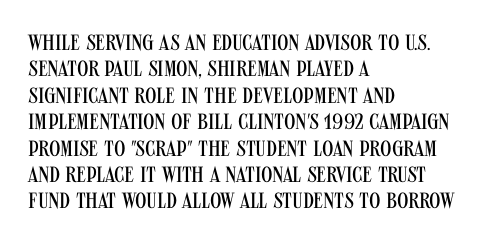
This sample uses an upright cut, with every glyph sitting square on the baseline. Underlining? Definitely not there. Heaviness? Minimal to ordinary, like unemphasized prose. Short note: letters normally spaced. Where is the straight margin? On the left.
